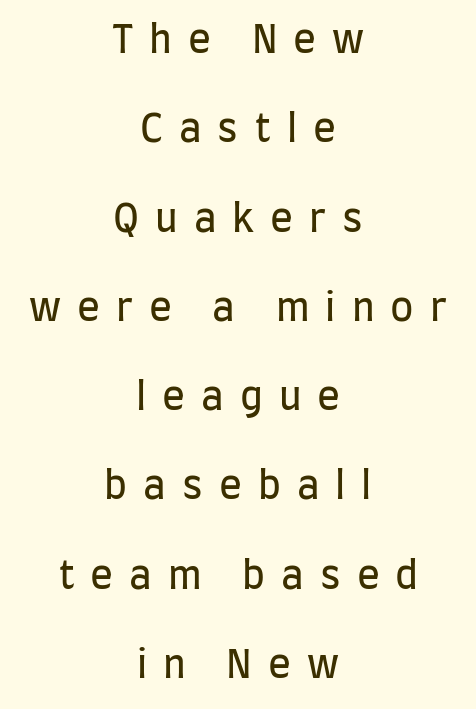
Q: Is the text bold? A: No.
Q: Is the text italic (slanted)? A: No, it is upright.
Q: Is the typeface a serif or a sans-serif typeface? A: Sans-serif.
Q: Is the text underlined? A: No.
Q: How is the paragraph aligned? A: Centered.
Q: Is the spacing between letters normal or unusually wide? A: Unusually wide.
Q: Is the spacing between lines tight, normal or loose? A: Loose.
Q: Width (condensed, normal, or wide)? A: Condensed.
Q: Stroke contrast? A: Low.
Q: x-height? A: Large.
Q: Monospaced? A: No.
